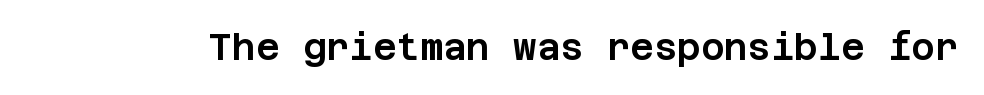
{"serif": "no", "italic": "no", "width": "normal", "stroke_contrast": "low", "x_height": "large", "underline": "no", "letter_spacing": "normal", "letter_spacing_em": 0.0, "glyph_px": 36}
